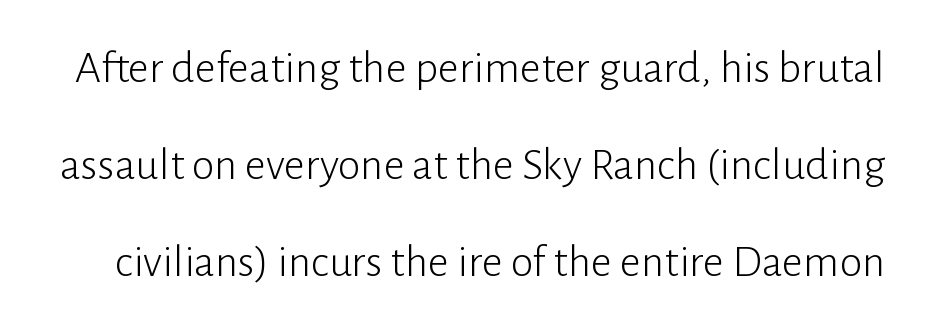
Nope, not italic — everything's standing straight. The block of text is sparse from top to bottom, with ample space between rows. Do the characters align in a grid? No, the font is proportional. Caption: face not bold, strokes unweighted. The type family on display is of the sans-serif kind. Short note: letters normally spaced.
